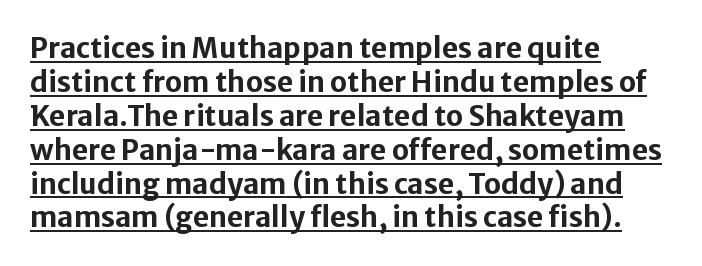
{"serif": "no", "italic": "no", "bold": "yes", "weight": "bold", "width": "normal", "stroke_contrast": "low", "x_height": "medium", "monospaced": "no", "underline": "yes", "align": "left", "line_spacing_ratio": 1.21, "letter_spacing": "normal", "letter_spacing_em": 0.0, "glyph_px": 28}
